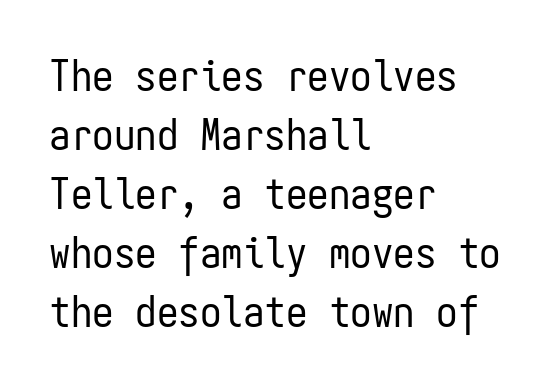
The image shows 43 px regular-weight, condensed sans-serif type, upright, monospaced; set left-aligned, normal line spacing (1.37x), normal letter spacing, not underlined; low stroke contrast and a medium x-height.
